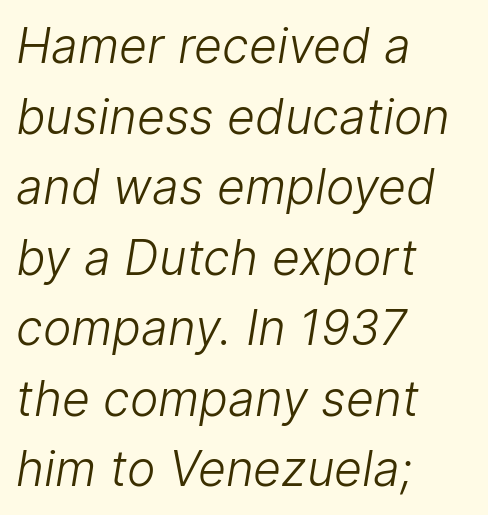
Q: Is the text bold? A: No.
Q: Is the typeface a serif or a sans-serif typeface? A: Sans-serif.
Q: Is the text underlined? A: No.
Q: How is the paragraph aligned? A: Left-aligned.
Q: Is the spacing between letters normal or unusually wide? A: Normal.
Q: Is the spacing between lines tight, normal or loose? A: Normal.
Q: Width (condensed, normal, or wide)? A: Normal.
Q: Stroke contrast? A: Low.
Q: x-height? A: Medium.
Q: Monospaced? A: No.
